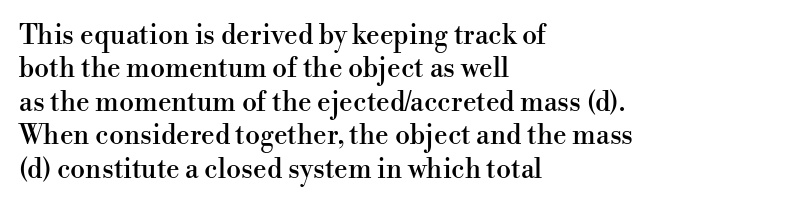
The image shows 27 px text type, upright; set left-aligned, line spacing 1.24x, normal letter spacing, not underlined.
